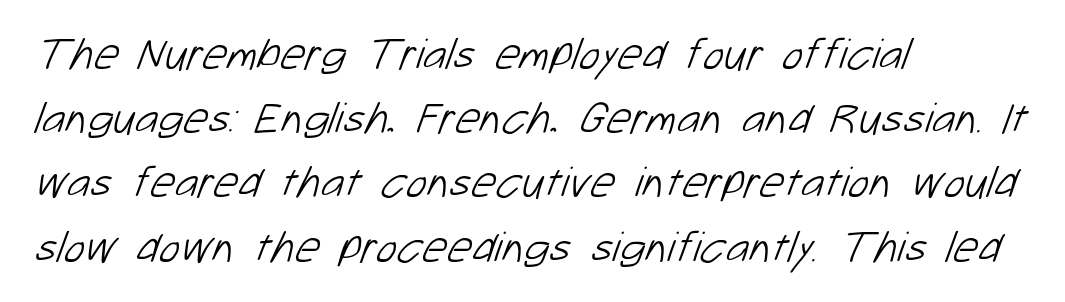
Each letter keeps its own natural width here, so spacing adapts to shape. The type is set solid horizontally, with unmodified tracking. Stems here are at most as thick as an everyday book face. These lines stack with their left ends in a neat column. The rows are spaced the way most documents space them.
